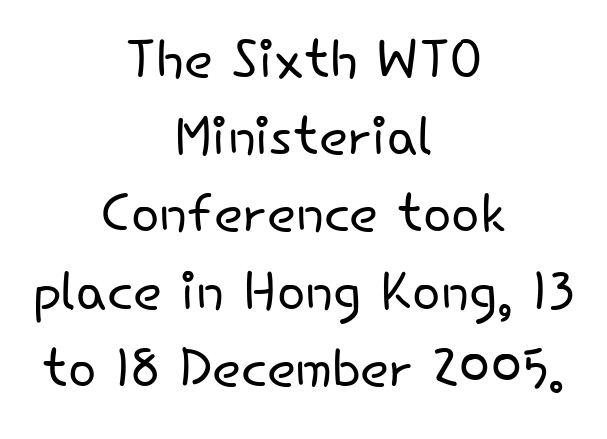
The image shows 75 px light sans-serif type, upright; set centered, tight line spacing (1.03x), normal letter spacing, not underlined; low stroke contrast and a small x-height.
